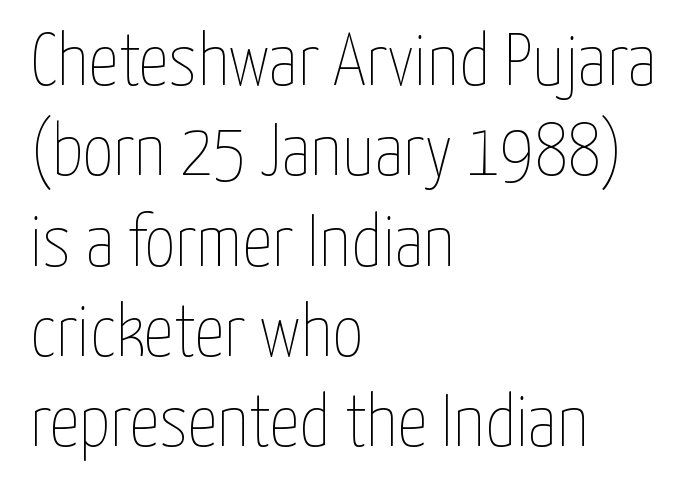
The image shows 74 px thin, condensed type, upright; set left-aligned, line spacing 1.22x, normal letter spacing, not underlined; low stroke contrast and a medium x-height.
